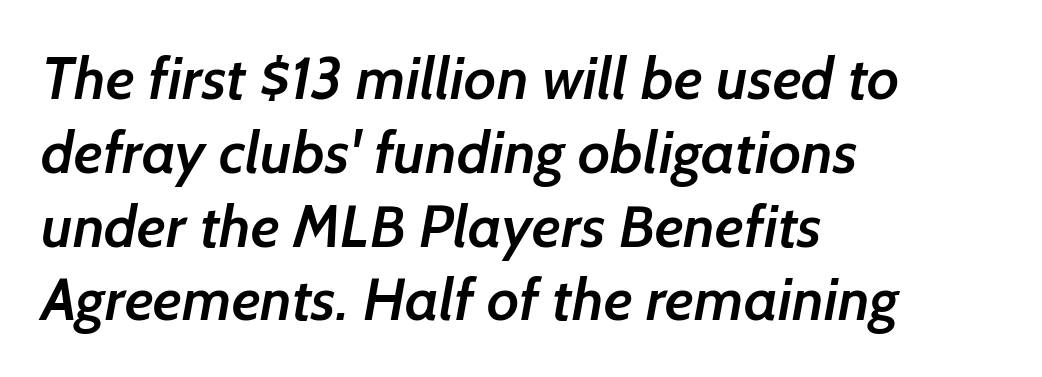
{"serif": "no", "bold": "semi", "weight": "semibold", "width": "normal", "stroke_contrast": "low", "x_height": "medium", "monospaced": "no", "underline": "no", "align": "left", "line_spacing_ratio": 1.23, "letter_spacing": "normal", "letter_spacing_em": 0.0, "glyph_px": 60}
